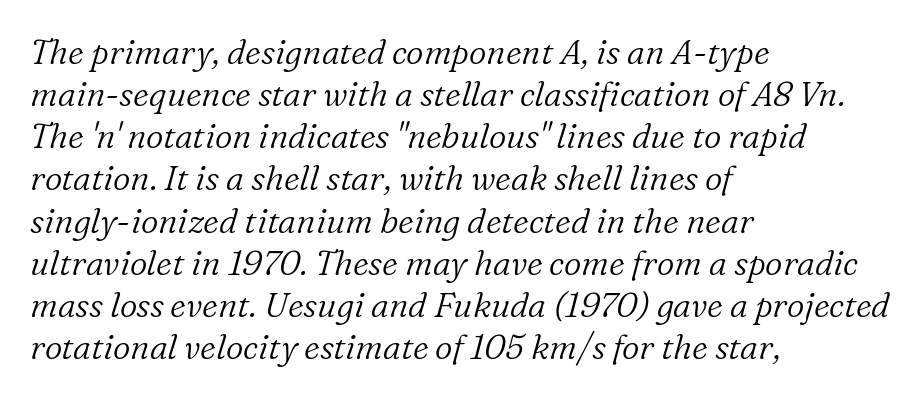
Q: Is the text bold? A: No.
Q: Is the text italic (slanted)? A: Yes, it leans right by about 16 degrees.
Q: Is the typeface a serif or a sans-serif typeface? A: Serif.
Q: Is the text underlined? A: No.
Q: How is the paragraph aligned? A: Left-aligned.
Q: Is the spacing between letters normal or unusually wide? A: Normal.
Q: Width (condensed, normal, or wide)? A: Normal.
Q: Stroke contrast? A: Low.
Q: x-height? A: Medium.
Q: Monospaced? A: No.
